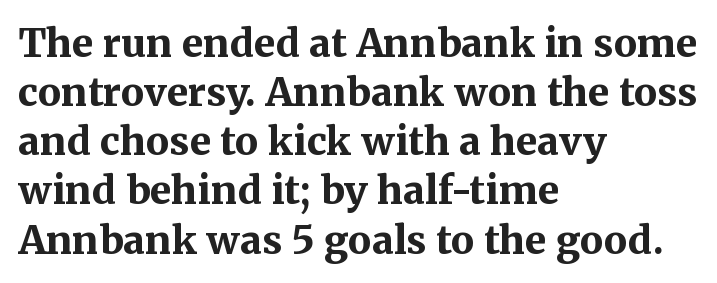
Evenly set lines give the paragraph a standard silhouette. What weight is shown? A full bold with thick strokes. Unmarked baselines from the first word to the last. Ascenders rise straight up at ninety degrees.
